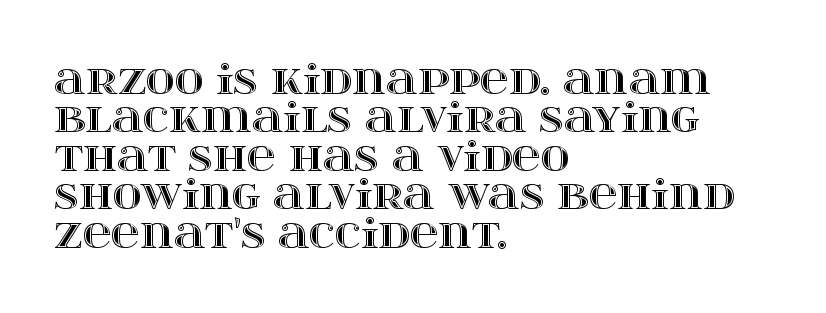
{"italic": "no", "width": "wide", "x_height": "large", "monospaced": "no", "underline": "no", "align": "left", "line_spacing": "tight", "line_spacing_ratio": 0.96, "letter_spacing": "normal", "letter_spacing_em": 0.0, "glyph_px": 40}
